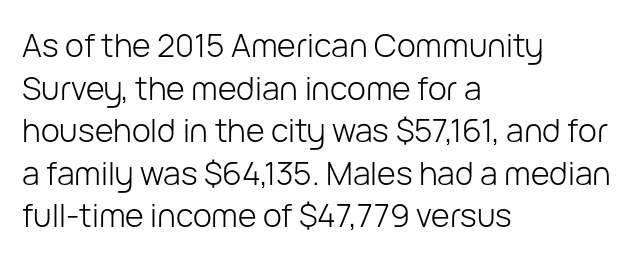
Underlining? Definitely not there. Visually the block forms a straight wall on the left and a jagged coastline on the right. Proportional: the letters do not fall into vertical columns. Horizontal bands of white between lines are of average thickness.
